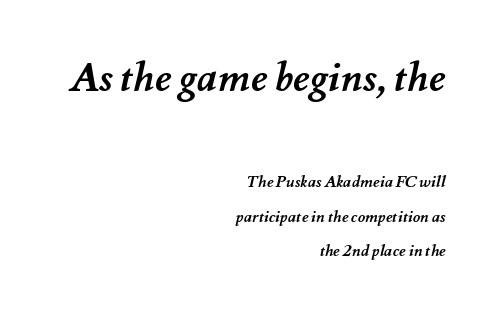
The words here are not underlined. The type is set solid horizontally, with unmodified tracking. Does the weight exceed regular? Yes, all the way to bold. In CSS terms this would be text-align: right. The emphasis by scale lands on block number one, above.
